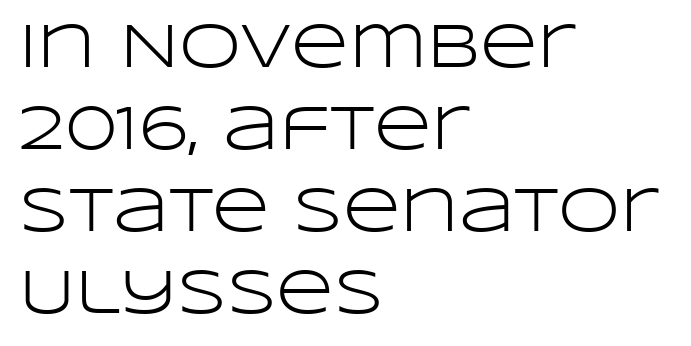
{"serif": "no", "italic": "no", "bold": "no", "weight": "light", "width": "wide", "stroke_contrast": "low", "x_height": "large", "monospaced": "no", "underline": "no", "align": "left", "line_spacing": "normal", "line_spacing_ratio": 1.3, "letter_spacing": "normal", "letter_spacing_em": 0.0, "glyph_px": 63}
